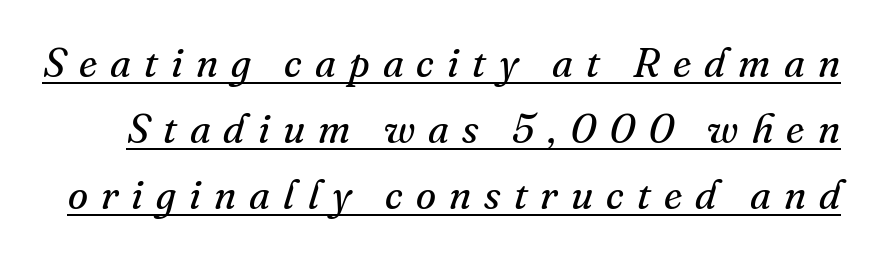
{"serif": "yes", "italic": "yes", "lean": "right", "slant_degrees": 16, "bold": "no", "weight": "regular", "width": "normal", "stroke_contrast": "medium", "x_height": "small", "monospaced": "no", "underline": "yes", "line_spacing": "normal", "line_spacing_ratio": 1.61, "letter_spacing": "wide", "letter_spacing_em": 0.32, "glyph_px": 41}
